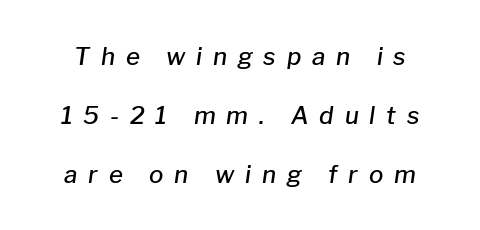
Q: Is the text bold? A: Semi-bold.
Q: Is the text italic (slanted)? A: Yes, it leans right by about 8 degrees.
Q: Is the text underlined? A: No.
Q: Is the spacing between letters normal or unusually wide? A: Unusually wide.
Q: Is the spacing between lines tight, normal or loose? A: Loose.
